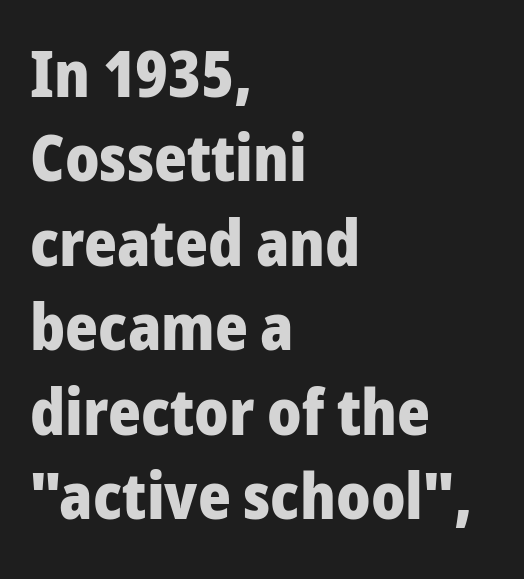
{"serif": "no", "italic": "no", "bold": "yes", "weight": "heavy", "width": "normal", "stroke_contrast": "low", "x_height": "medium", "monospaced": "no", "underline": "no", "align": "left", "line_spacing": "normal", "line_spacing_ratio": 1.34, "letter_spacing": "normal", "letter_spacing_em": 0.0, "glyph_px": 63}
